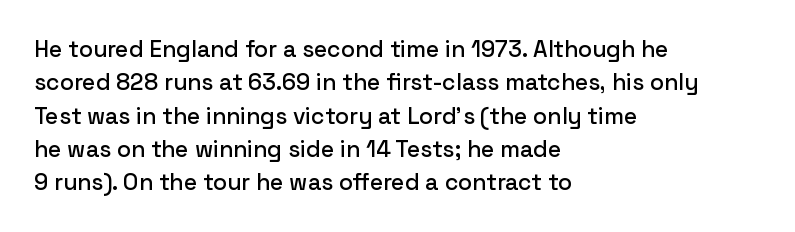
Q: Is the text italic (slanted)? A: No, it is upright.
Q: Is the text underlined? A: No.
Q: How is the paragraph aligned? A: Left-aligned.
Q: Is the spacing between letters normal or unusually wide? A: Normal.
Q: Is the spacing between lines tight, normal or loose? A: Normal.
